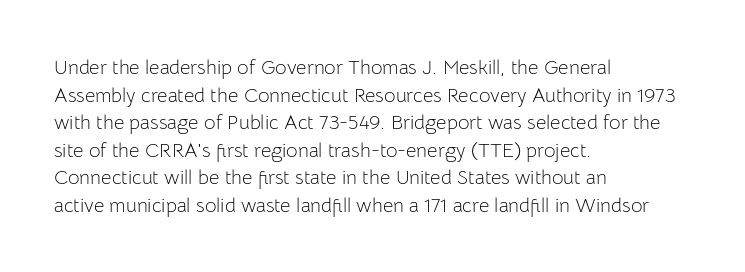
This rendering leaves character spacing at its baseline value. These lines stack with their left ends in a neat column. Reading down the column, the eye jumps a familiar distance to each next line. Stroke mass is kept to a normal reading level or below. Unlike italic type, these characters show no tilt at all. No word sits above an underline.
